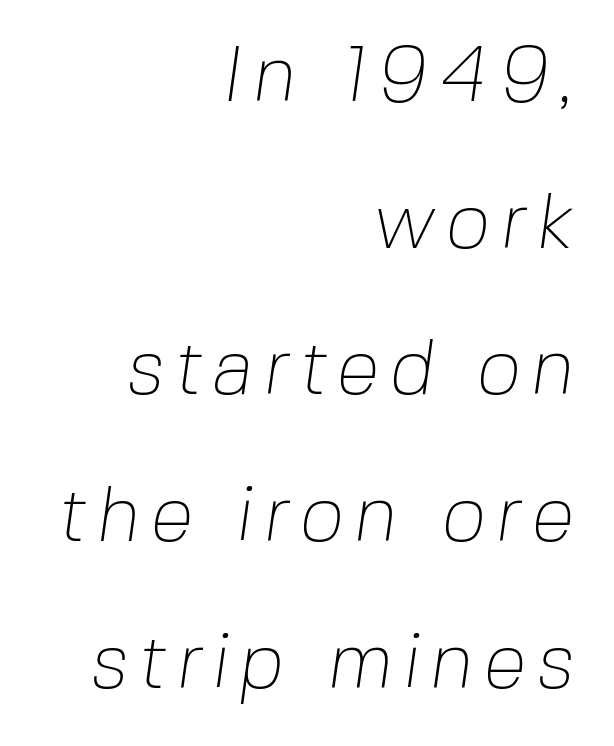
{"serif": "no", "bold": "no", "weight": "thin", "width": "normal", "stroke_contrast": "low", "x_height": "medium", "monospaced": "no", "underline": "no", "align": "right", "line_spacing_ratio": 1.88, "glyph_px": 78}
